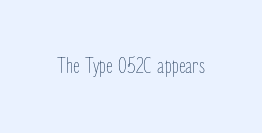
Q: Is the text bold? A: No.
Q: Is the text italic (slanted)? A: No, it is upright.
Q: Is the text underlined? A: No.
Q: Is the spacing between letters normal or unusually wide? A: Normal.
